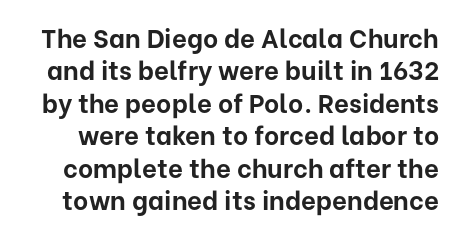
What weight is shown? A full bold with thick strokes. Glance below the letters and you will spot only blank space. This sample keeps an unexceptional amount of space between lines. The line texture is even and compact thanks to regular tracking.
